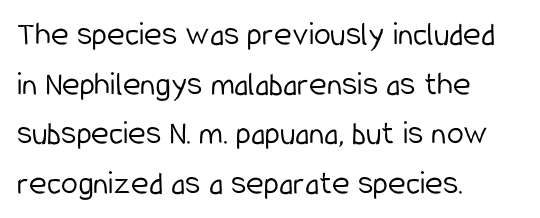
{"serif": "no", "italic": "no", "bold": "no", "weight": "light", "width": "condensed", "stroke_contrast": "low", "x_height": "medium", "monospaced": "no", "underline": "no", "align": "left", "line_spacing": "normal", "line_spacing_ratio": 1.46, "letter_spacing": "normal", "letter_spacing_em": 0.0, "glyph_px": 34}
